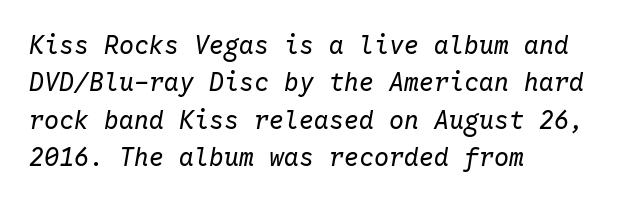
The image shows 25 px text type, italic (leaning right); set left-aligned, normal line spacing (1.5x), normal letter spacing, not underlined.
